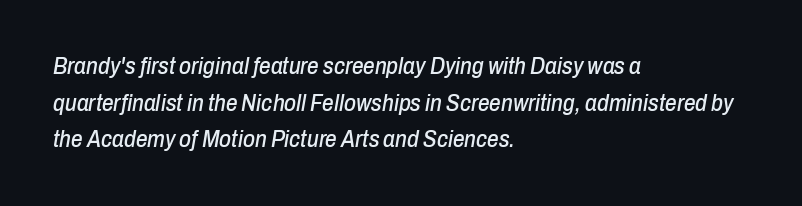
Does the copy run flush right? No — it runs flush left. The rendering keeps characters at their native spacing. Regarding leading, the lines here are spaced in the standard way. When letters slant like this, we call the style italic. This rendering features lettering with no underline.
